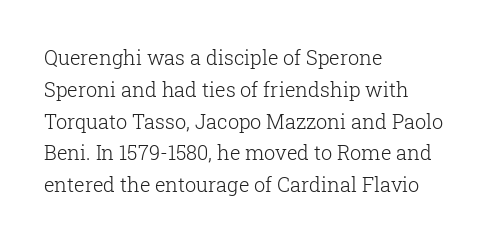
This is not heavy type; no bold has been used. Tracking here is standard; glyphs follow each other at the usual distance. Horizontal bands of white between lines are of average thickness. Underlining? Definitely not there. A student would call this left alignment; a typographer would say flush left, rag right.
